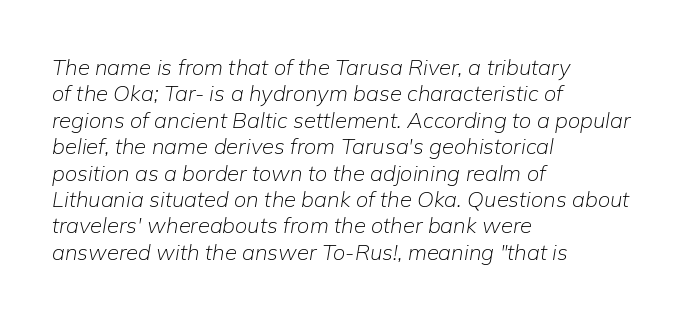
The image shows 22 px text type, italic (leaning right); set left-aligned, line spacing 1.2x, normal letter spacing, not underlined.
